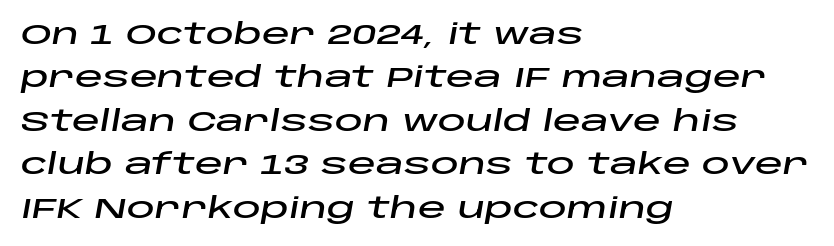
{"italic": "yes", "lean": "right", "slant_degrees": 10, "width": "wide", "stroke_contrast": "low", "x_height": "large", "monospaced": "no", "underline": "no", "align": "left", "line_spacing": "normal", "line_spacing_ratio": 1.55, "letter_spacing": "normal", "letter_spacing_em": 0.0, "glyph_px": 28}
